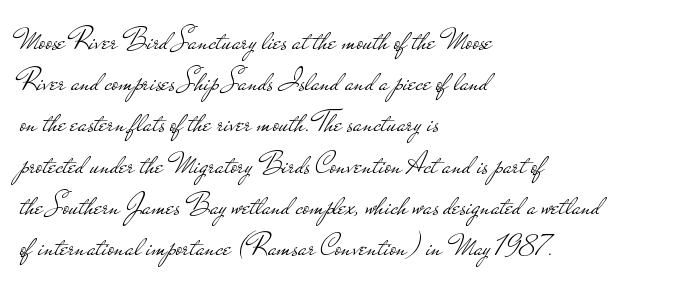
The image shows 31 px light, wide sans-serif type; set left-aligned, normal line spacing (1.33x), normal letter spacing, not underlined; low stroke contrast and a small x-height.
